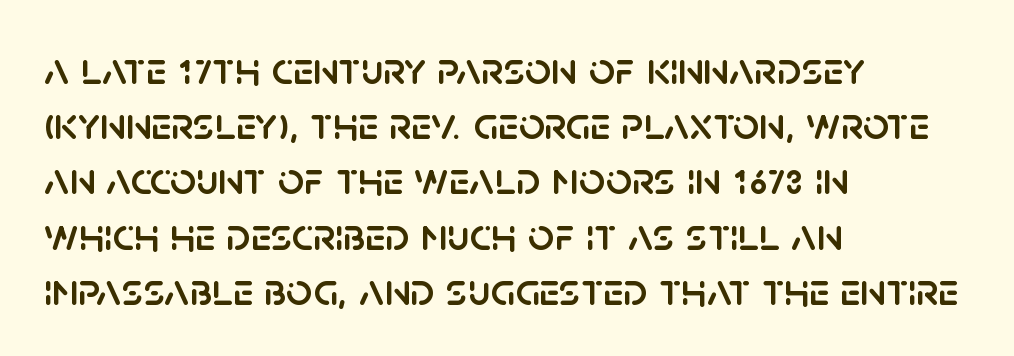
Characters remain perfectly vertical along every line. Type style note: lacks serifs. The paragraph has a hard left edge and a soft right edge. The passage shown is not underscored anywhere.
